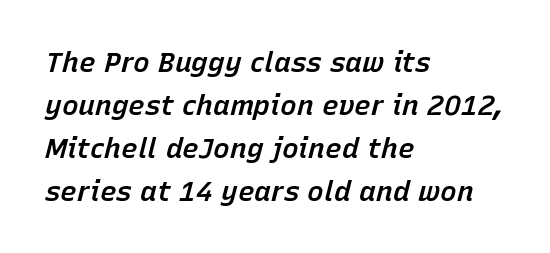
The image shows 28 px semibold type, italic (leaning right); set left-aligned, normal line spacing (1.53x), normal letter spacing, not underlined; low stroke contrast and a medium x-height.
